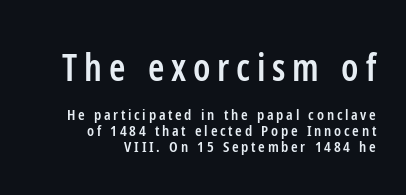
{"serif": "no", "italic": "no", "bold": "semi", "weight": "semibold", "width": "condensed", "stroke_contrast": "low", "x_height": "medium", "monospaced": "no", "underline": "no", "align": "right", "line_spacing": "tight", "line_spacing_ratio": 1.07, "larger_block": "first", "size_ratio": 2.47, "glyph_px": 37}
